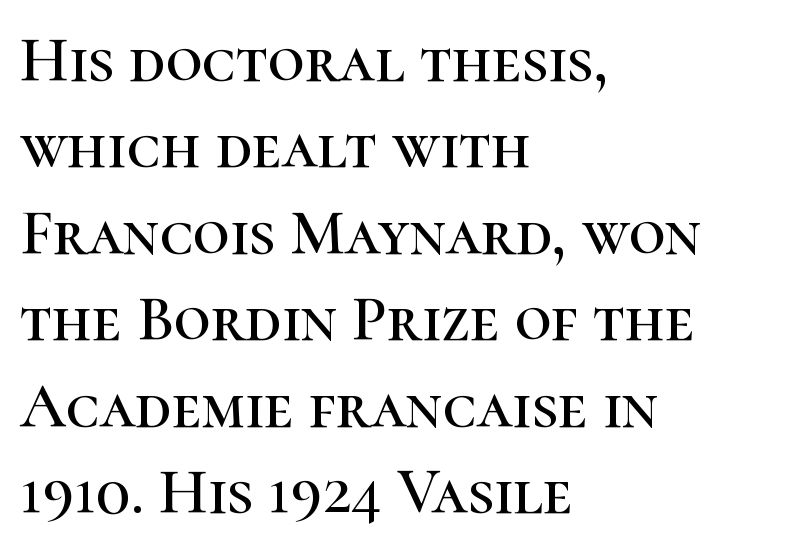
Q: Is the text italic (slanted)? A: No, it is upright.
Q: Is the typeface a serif or a sans-serif typeface? A: Serif.
Q: Is the text underlined? A: No.
Q: How is the paragraph aligned? A: Left-aligned.
Q: Is the spacing between letters normal or unusually wide? A: Normal.
Q: Is the spacing between lines tight, normal or loose? A: Normal.
Q: Width (condensed, normal, or wide)? A: Normal.
Q: Stroke contrast? A: High.
Q: x-height? A: Medium.
Q: Monospaced? A: No.
